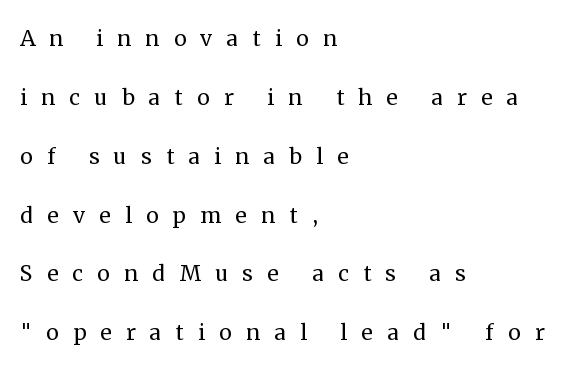
Loose tracking; the words dissolve into strings of separated letters. Interline gaps are noticeably wide in this sample. The glyphs in this specimen are seriffed. The cut favours lightness, reaching ordinary text weight at its darkest. Each letter keeps its own natural width here, so spacing adapts to shape.
